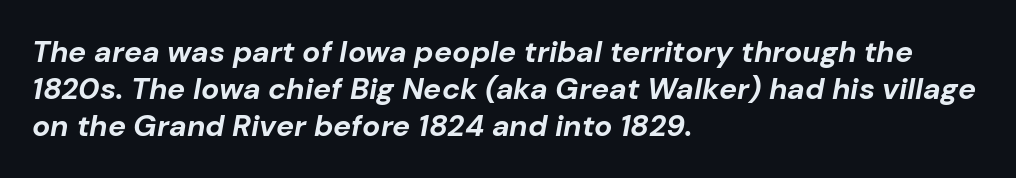
The image shows 30 px bold type, italic (leaning right); set left-aligned, line spacing 1.23x, normal letter spacing, not underlined; low stroke contrast and a medium x-height.
